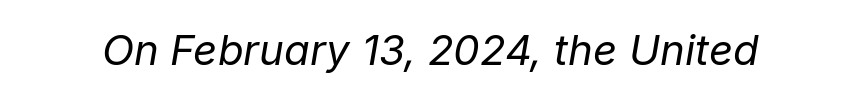
Q: Is the text bold? A: No.
Q: Is the text italic (slanted)? A: Yes, it leans right by about 9 degrees.
Q: Is the text underlined? A: No.
Q: Is the spacing between letters normal or unusually wide? A: Normal.
Q: Width (condensed, normal, or wide)? A: Normal.
Q: Stroke contrast? A: Low.
Q: x-height? A: Medium.
Q: Monospaced? A: No.
